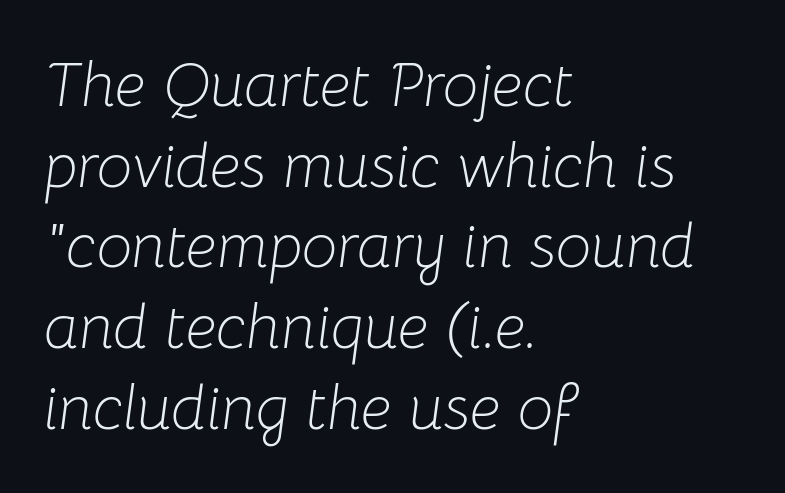
{"italic": "yes", "lean": "right", "slant_degrees": 8, "bold": "no", "weight": "light", "width": "normal", "stroke_contrast": "low", "x_height": "medium", "monospaced": "no", "underline": "no", "align": "left", "line_spacing": "normal", "line_spacing_ratio": 1.28, "letter_spacing": "normal", "letter_spacing_em": 0.0, "glyph_px": 63}
